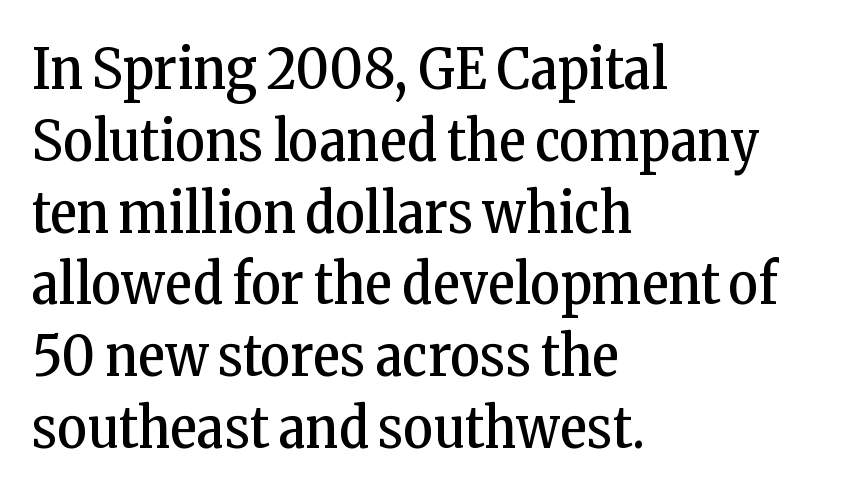
Q: Is the text bold? A: No.
Q: Is the text italic (slanted)? A: No, it is upright.
Q: Is the typeface a serif or a sans-serif typeface? A: Serif.
Q: Is the text underlined? A: No.
Q: How is the paragraph aligned? A: Left-aligned.
Q: Is the spacing between letters normal or unusually wide? A: Normal.
Q: Is the spacing between lines tight, normal or loose? A: Normal.
Q: Width (condensed, normal, or wide)? A: Condensed.
Q: Stroke contrast? A: Low.
Q: x-height? A: Medium.
Q: Monospaced? A: No.
